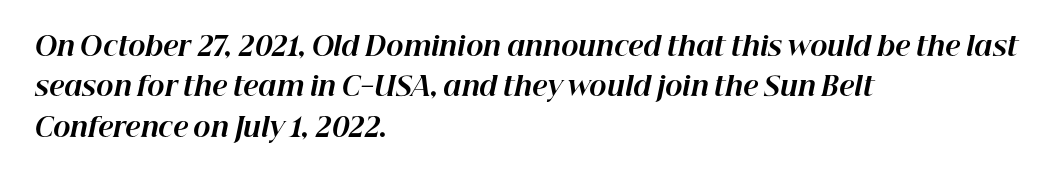
Typographic density is high because the face is bold. Underline: absent. This rendering uses left alignment, leaving the right contour irregular. Compared with ordinary roman type, these characters are visibly tilted. Is the letter spacing exaggerated? No — it looks like the ordinary default.
